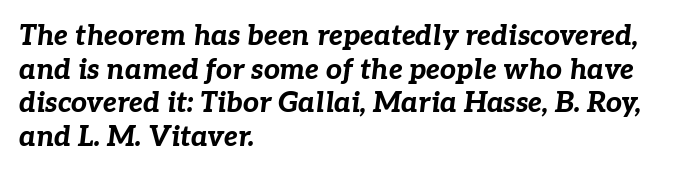
The image shows 28 px bold type, italic (leaning right); set left-aligned, line spacing 1.2x, normal letter spacing, not underlined; low stroke contrast and a medium x-height.
